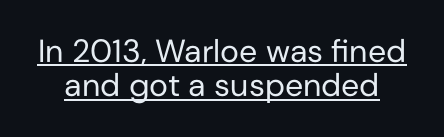
Posture: upright roman. Honestly, the letter spacing is just normal — you wouldn't notice it. This sample carries an underscore along the baseline area. These lines are composed in type without serifs. The rendering uses a small line-height, squeezing the rows.
